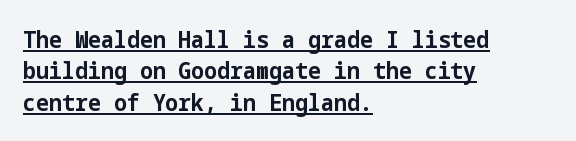
Q: Is the text bold? A: Yes.
Q: Is the text italic (slanted)? A: No, it is upright.
Q: Is the text underlined? A: Yes.
Q: How is the paragraph aligned? A: Left-aligned.
Q: Is the spacing between letters normal or unusually wide? A: Normal.
Q: Is the spacing between lines tight, normal or loose? A: Normal.
